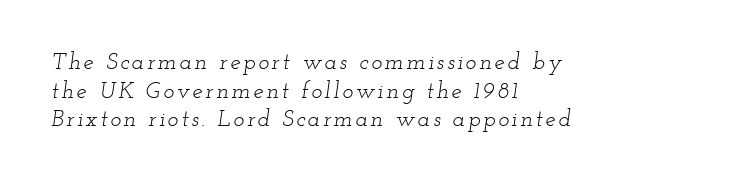
Stems here are at most as thick as an everyday book face. Does the copy run flush right? No — it runs flush left. Bare-footed words on every line. This sample uses an oblique cut, with every glyph tilted off the vertical.
